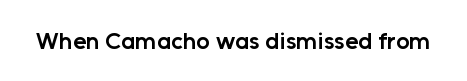
The image shows 24 px text type, upright; set normal letter spacing, not underlined.
